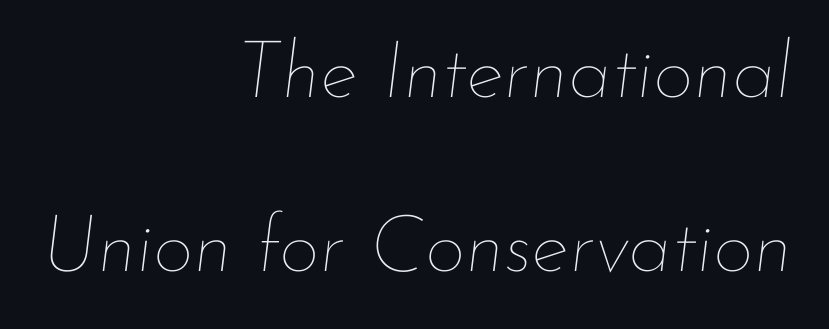
Q: Is the text bold? A: No.
Q: Is the text italic (slanted)? A: Yes, it leans right by about 7 degrees.
Q: Is the text underlined? A: No.
Q: How is the paragraph aligned? A: Right-aligned.
Q: Is the spacing between letters normal or unusually wide? A: Normal.
Q: Is the spacing between lines tight, normal or loose? A: Loose.
Q: Width (condensed, normal, or wide)? A: Normal.
Q: Stroke contrast? A: Low.
Q: x-height? A: Small.
Q: Monospaced? A: No.
